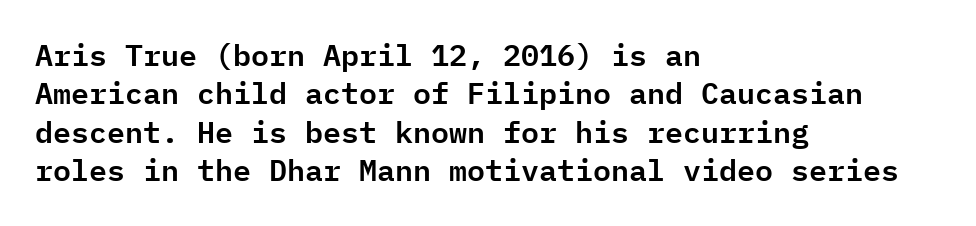
These lines stack with their left ends in a neat column. Each letter's strokes conclude bluntly, with no projecting serifs. Is this a fixed-width face? Yes — each glyph sits in an identical cell. Leading: standard.
